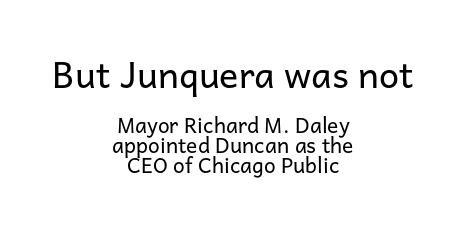
Type without underlining. The passage shown begins with its larger block and ends with its smaller one. Unlike italic type, these characters show no tilt at all. The passage shown is typed in a proportional face where columns would drift. Observe the absence of serifs on each vertical stroke in this sample.
